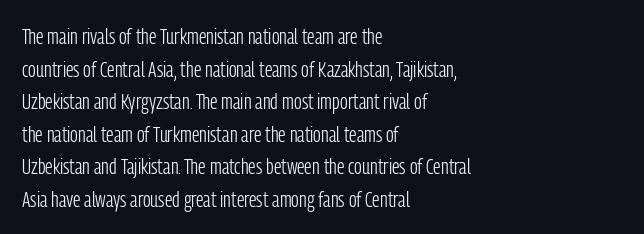
Rows of type keep a routine distance in the vertical direction. The space beneath each line is pristine and unruled. Which margin do the lines hug? The left one — the right edge is uneven. The letterforms sit shoulder to shoulder at normal distance.
